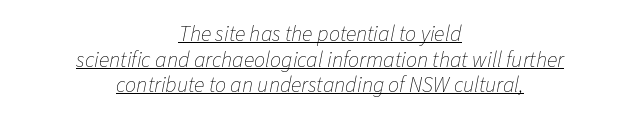
Q: Is the text bold? A: No.
Q: Is the text italic (slanted)? A: Yes, it leans right by about 11 degrees.
Q: Is the text underlined? A: Yes.
Q: How is the paragraph aligned? A: Centered.
Q: Is the spacing between letters normal or unusually wide? A: Normal.
